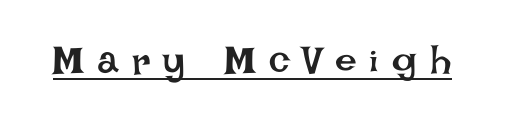
The image shows 39 px regular-weight type, upright; set unusually wide letter spacing (+0.34 em), underlined; low stroke contrast and a large x-height.
